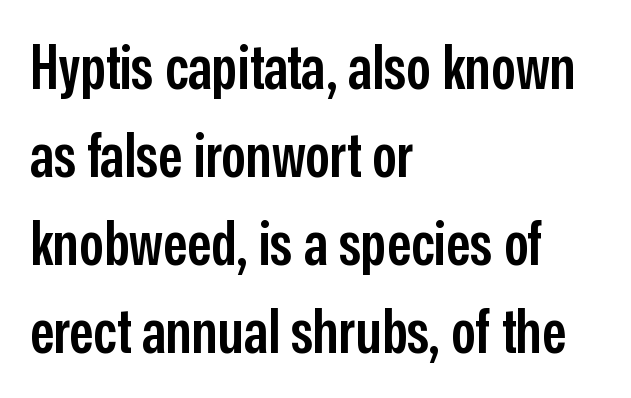
The image shows 61 px semibold, condensed sans-serif type, upright; set left-aligned, normal line spacing (1.44x), normal letter spacing, not underlined; low stroke contrast and a medium x-height.
